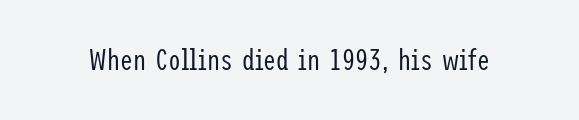
{"serif": "no", "italic": "no", "bold": "no", "weight": "regular", "width": "condensed", "stroke_contrast": "low", "x_height": "medium", "underline": "no", "letter_spacing": "normal", "letter_spacing_em": 0.0, "glyph_px": 29}
